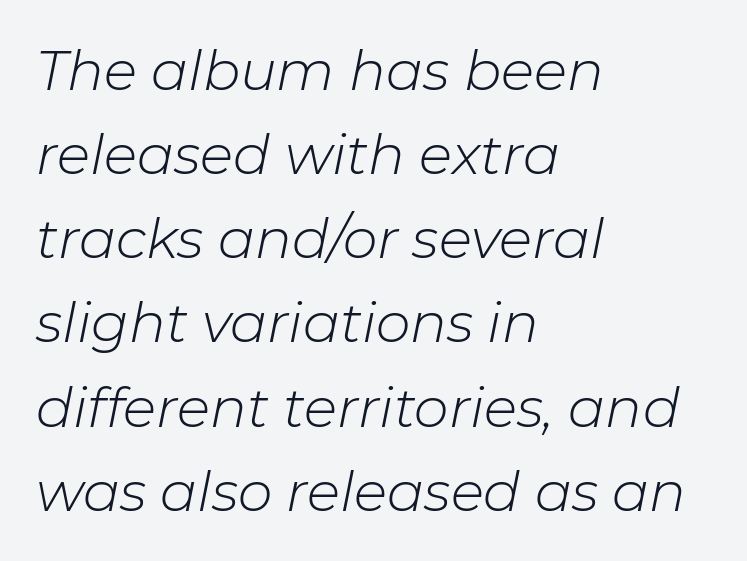
The image shows 55 px light type, italic (leaning right); set left-aligned, normal line spacing (1.53x), normal letter spacing, not underlined; low stroke contrast and a medium x-height.
